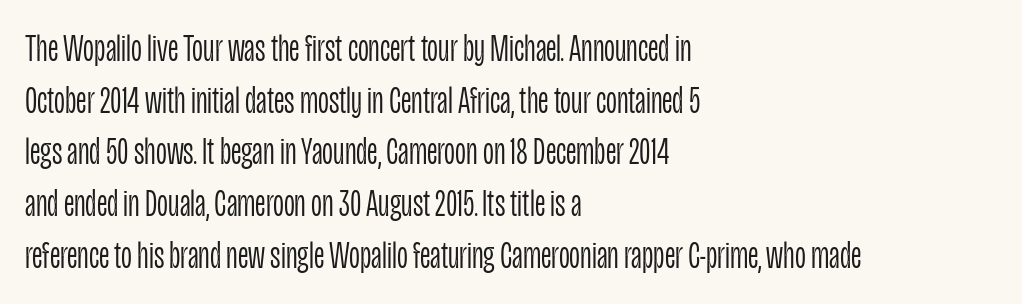
Posture: straight, roman, zero tilt. The paragraph has a hard left edge and a soft right edge. These glyphs show unthickened strokes, regular width or finer. The gap between lines stays unmarked. Reading down the column, the eye jumps a familiar distance to each next line. Do the characters align in a grid? No, the font is proportional.
